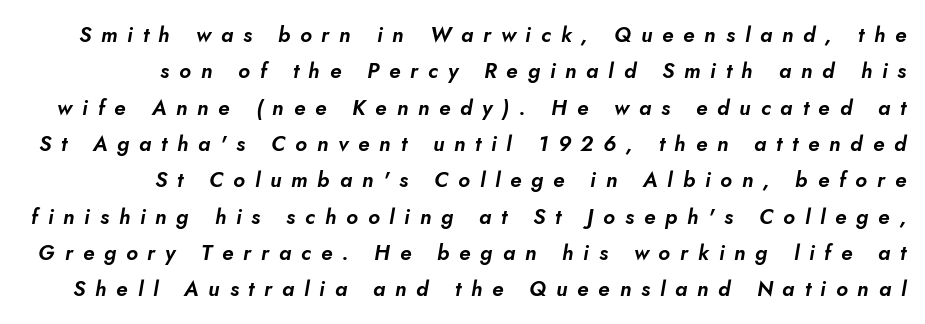
Designer's note — italics engaged. Inter-character spacing is expanded well beyond the font's built-in metrics. Words float on clear page, feet unadorned. Is the block centered? No — it sits flush against the right margin.
